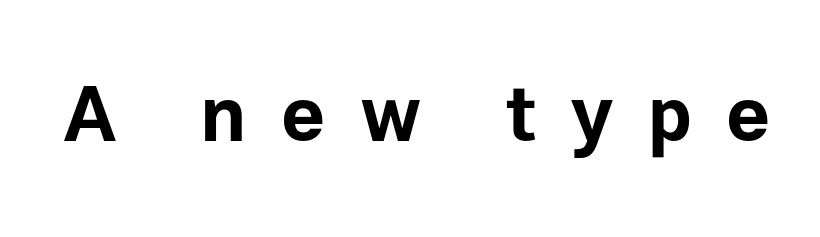
{"serif": "no", "italic": "no", "bold": "yes", "weight": "bold", "width": "normal", "stroke_contrast": "low", "x_height": "medium", "monospaced": "no", "underline": "no", "letter_spacing": "wide", "letter_spacing_em": 0.45, "glyph_px": 77}
